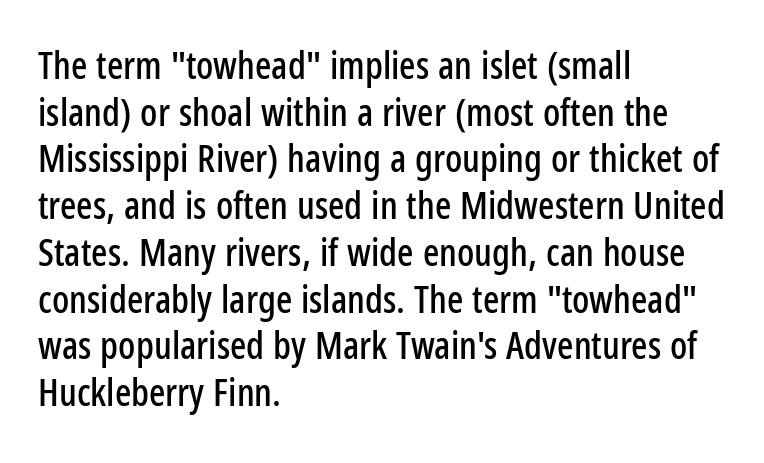
Q: Is the text italic (slanted)? A: No, it is upright.
Q: Is the typeface a serif or a sans-serif typeface? A: Sans-serif.
Q: Is the text underlined? A: No.
Q: How is the paragraph aligned? A: Left-aligned.
Q: Is the spacing between letters normal or unusually wide? A: Normal.
Q: Width (condensed, normal, or wide)? A: Condensed.
Q: Stroke contrast? A: Low.
Q: x-height? A: Medium.
Q: Monospaced? A: No.
